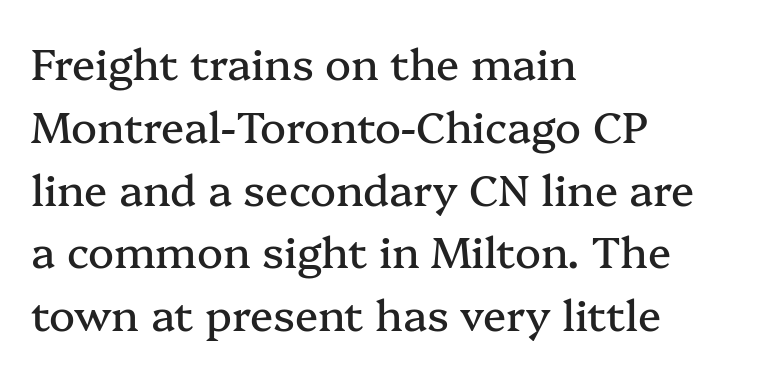
Q: Is the text italic (slanted)? A: No, it is upright.
Q: Is the typeface a serif or a sans-serif typeface? A: Serif.
Q: Is the text underlined? A: No.
Q: How is the paragraph aligned? A: Left-aligned.
Q: Is the spacing between letters normal or unusually wide? A: Normal.
Q: Is the spacing between lines tight, normal or loose? A: Normal.
Q: Width (condensed, normal, or wide)? A: Normal.
Q: Stroke contrast? A: Medium.
Q: x-height? A: Medium.
Q: Monospaced? A: No.
